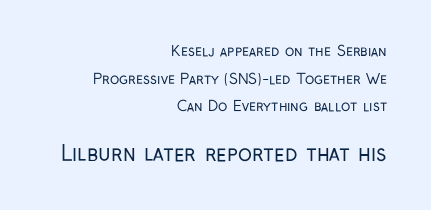
Q: Is the text bold? A: No.
Q: Is the text italic (slanted)? A: No, it is upright.
Q: Is the text underlined? A: No.
Q: How is the paragraph aligned? A: Right-aligned.
Q: Is the spacing between letters normal or unusually wide? A: Normal.
Q: Is the spacing between lines tight, normal or loose? A: Loose.
Q: Which block of text is set in a larger size, the first (top) or the second (bottom)? A: The second (bottom) one.
